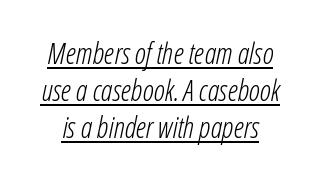
Q: Is the text bold? A: No.
Q: Is the text italic (slanted)? A: Yes, it leans right by about 12 degrees.
Q: Is the text underlined? A: Yes.
Q: Is the spacing between letters normal or unusually wide? A: Normal.
Q: Is the spacing between lines tight, normal or loose? A: Normal.
Q: Width (condensed, normal, or wide)? A: Condensed.
Q: Stroke contrast? A: Low.
Q: x-height? A: Medium.
Q: Monospaced? A: No.
